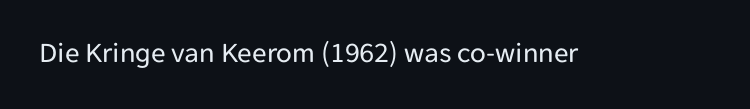
The image shows 29 px regular-weight sans-serif type, upright; set normal letter spacing, not underlined; low stroke contrast and a medium x-height.
